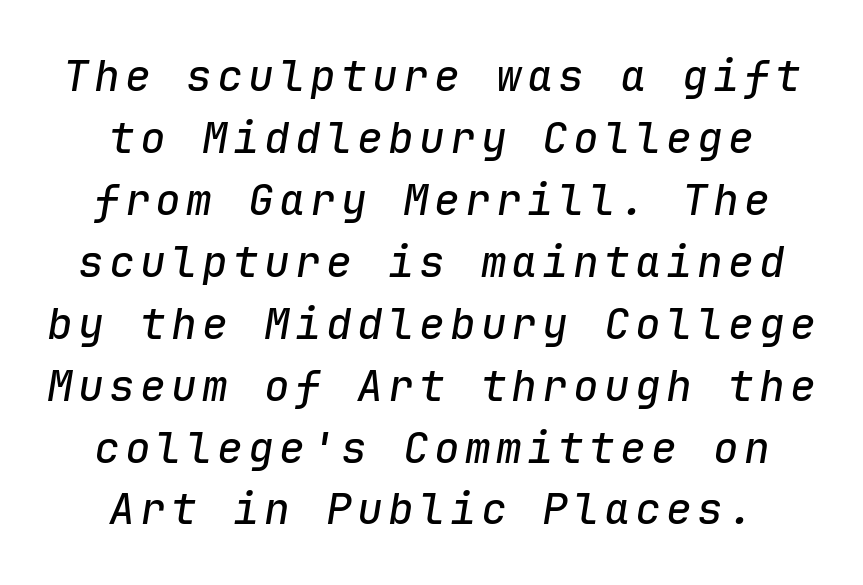
Q: Is the text italic (slanted)? A: Yes, it leans right by about 9 degrees.
Q: Is the text underlined? A: No.
Q: How is the paragraph aligned? A: Centered.
Q: Is the spacing between lines tight, normal or loose? A: Normal.
Q: Width (condensed, normal, or wide)? A: Normal.
Q: Stroke contrast? A: Low.
Q: x-height? A: Medium.
Q: Monospaced? A: Yes.
